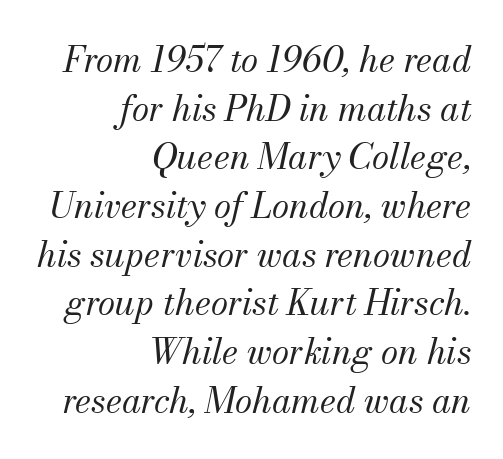
Descender tails drop into unmarked territory. Horizontal bands of white between lines are of average thickness. These lines keep a tight, regular rhythm from letter to letter. Observe the lean: these are italic letterforms.
